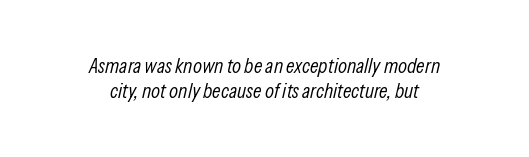
A centered setting, common on invitations and titles, is used for this passage. Students, note that the glyphs here touch the page at normal intervals. Anything drawn beneath the words? Only blank space. Stem width sits at or under what a default text font uses. A typesetter would mark this as italic.
